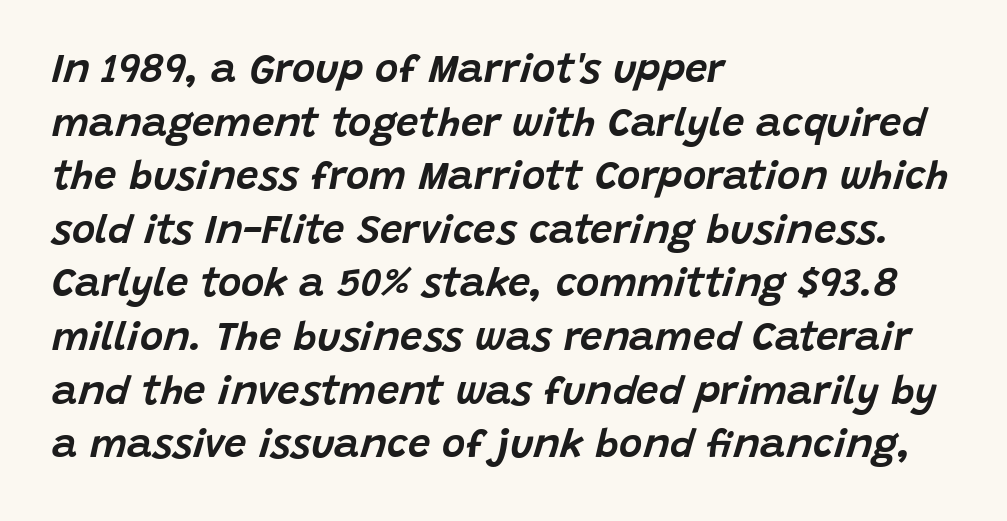
Q: Is the text italic (slanted)? A: Yes, it leans right by about 15 degrees.
Q: Is the text underlined? A: No.
Q: How is the paragraph aligned? A: Left-aligned.
Q: Is the spacing between letters normal or unusually wide? A: Normal.
Q: Is the spacing between lines tight, normal or loose? A: Normal.
Q: Width (condensed, normal, or wide)? A: Normal.
Q: Stroke contrast? A: Low.
Q: x-height? A: Large.
Q: Monospaced? A: No.
